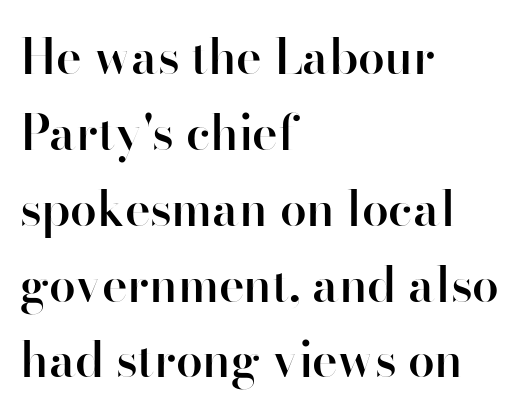
Q: Is the text bold? A: Semi-bold.
Q: Is the text italic (slanted)? A: No, it is upright.
Q: Is the typeface a serif or a sans-serif typeface? A: Sans-serif.
Q: Is the text underlined? A: No.
Q: How is the paragraph aligned? A: Left-aligned.
Q: Is the spacing between letters normal or unusually wide? A: Normal.
Q: Is the spacing between lines tight, normal or loose? A: Normal.
Q: Width (condensed, normal, or wide)? A: Normal.
Q: Stroke contrast? A: High.
Q: x-height? A: Small.
Q: Monospaced? A: No.
